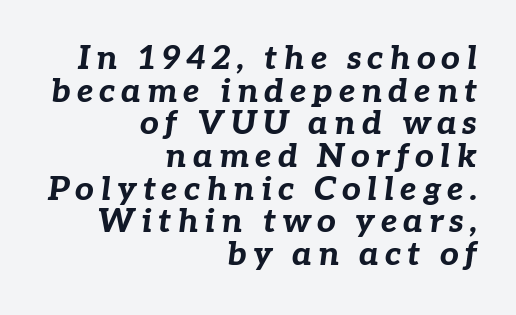
Q: Is the text bold? A: Yes.
Q: Is the text italic (slanted)? A: Yes, it leans right by about 7 degrees.
Q: Is the text underlined? A: No.
Q: How is the paragraph aligned? A: Right-aligned.
Q: Is the spacing between lines tight, normal or loose? A: Tight.
Q: Width (condensed, normal, or wide)? A: Normal.
Q: Stroke contrast? A: Low.
Q: x-height? A: Medium.
Q: Monospaced? A: No.
